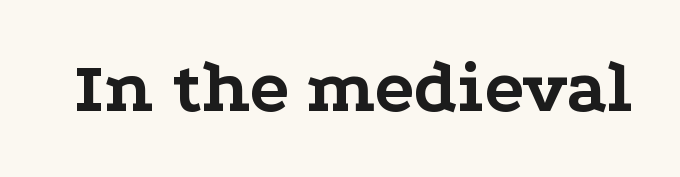
The letters advance in unequal steps, a hallmark of proportional type. Each row of text sits above clean, open space. What kind of face is this? One with serifs. The line texture is even and compact thanks to regular tracking. Caption: bold face, heavy strokes.
